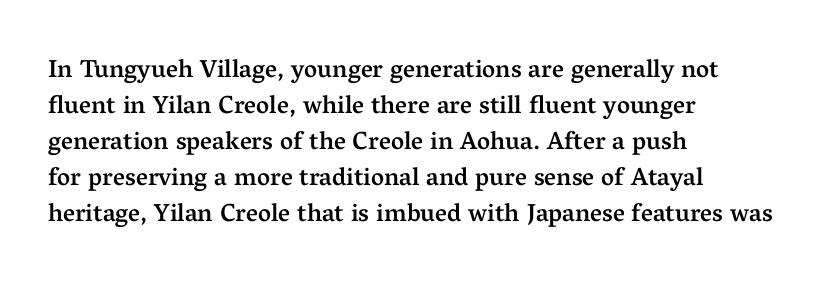
No italicization has been applied; the sample stays upright. How heavy is the stroke? Medium-heavy — a semibold, shy of bold. Default kerning and tracking; the words read as compact shapes. In CSS terms this would be text-align: left. Line spacing here is normal. The specimen omits any rule beneath the text block's lines.
